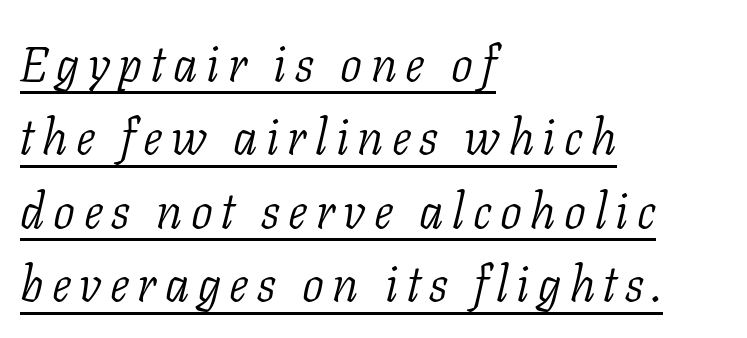
{"serif": "yes", "italic": "yes", "lean": "right", "slant_degrees": 11, "bold": "no", "weight": "light", "width": "normal", "stroke_contrast": "low", "x_height": "medium", "monospaced": "no", "underline": "yes", "align": "left", "line_spacing": "normal", "line_spacing_ratio": 1.5, "glyph_px": 49}
